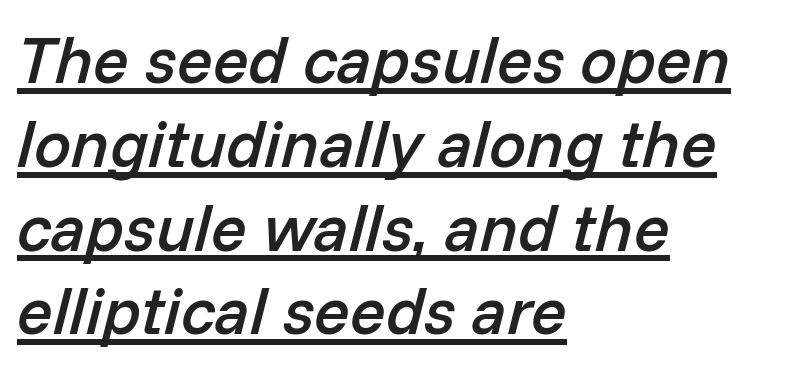
The image shows 66 px semibold type, italic (leaning right); set left-aligned, normal line spacing (1.27x), normal letter spacing, underlined; low stroke contrast and a medium x-height.
